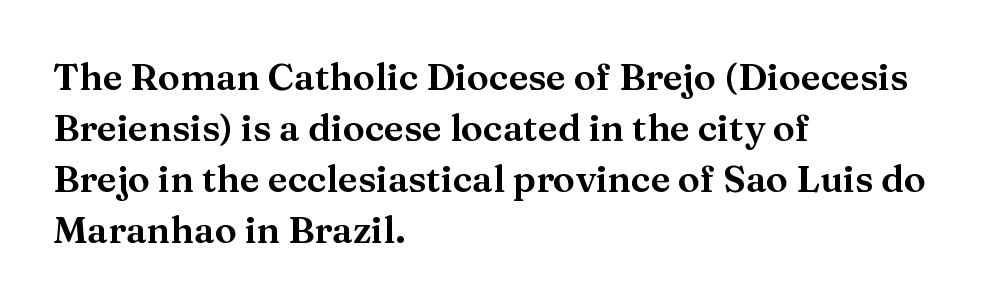
Q: Is the text italic (slanted)? A: No, it is upright.
Q: Is the typeface a serif or a sans-serif typeface? A: Serif.
Q: Is the text underlined? A: No.
Q: How is the paragraph aligned? A: Left-aligned.
Q: Is the spacing between letters normal or unusually wide? A: Normal.
Q: Is the spacing between lines tight, normal or loose? A: Normal.
Q: Width (condensed, normal, or wide)? A: Normal.
Q: Stroke contrast? A: Medium.
Q: x-height? A: Medium.
Q: Monospaced? A: No.
